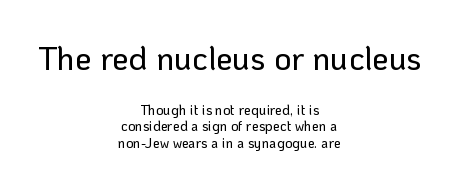
Q: Is the text italic (slanted)? A: No, it is upright.
Q: Is the typeface a serif or a sans-serif typeface? A: Sans-serif.
Q: Is the text underlined? A: No.
Q: How is the paragraph aligned? A: Centered.
Q: Is the spacing between letters normal or unusually wide? A: Normal.
Q: Which block of text is set in a larger size, the first (top) or the second (bottom)? A: The first (top) one.
Q: Width (condensed, normal, or wide)? A: Normal.
Q: Stroke contrast? A: Low.
Q: x-height? A: Medium.
Q: Monospaced? A: No.
